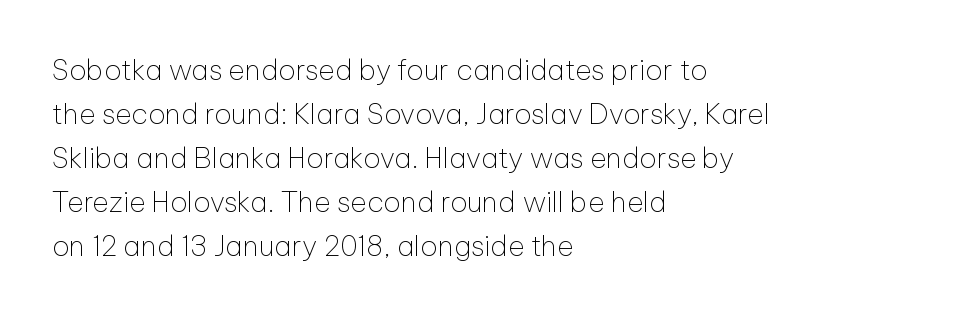
The image shows 28 px thin sans-serif type, upright; set left-aligned, normal line spacing (1.57x), normal letter spacing, not underlined; low stroke contrast and a medium x-height.
